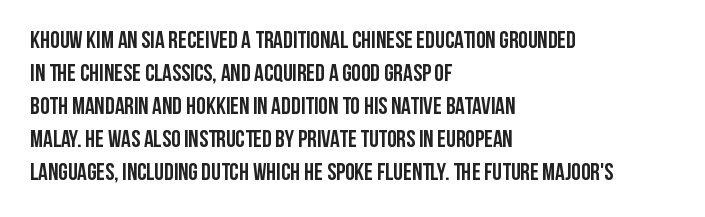
The image shows 24 px bold type, upright; set left-aligned, normal line spacing (1.38x), normal letter spacing, not underlined.
